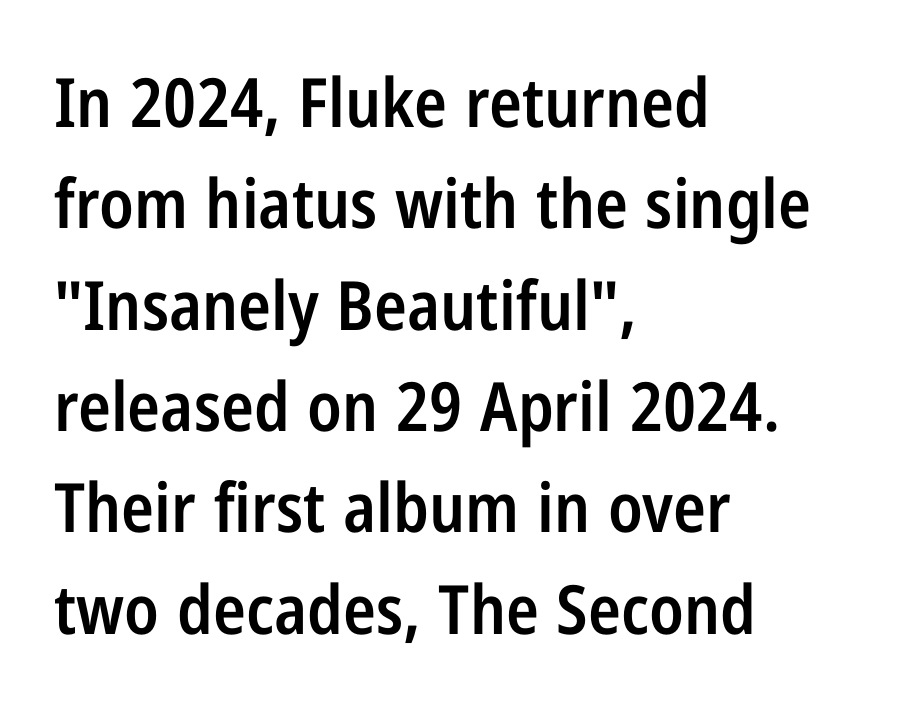
{"serif": "no", "italic": "no", "bold": "semi", "weight": "semibold", "width": "condensed", "stroke_contrast": "low", "x_height": "medium", "monospaced": "no", "underline": "no", "align": "left", "line_spacing": "normal", "line_spacing_ratio": 1.49, "letter_spacing": "normal", "letter_spacing_em": 0.0, "glyph_px": 68}
